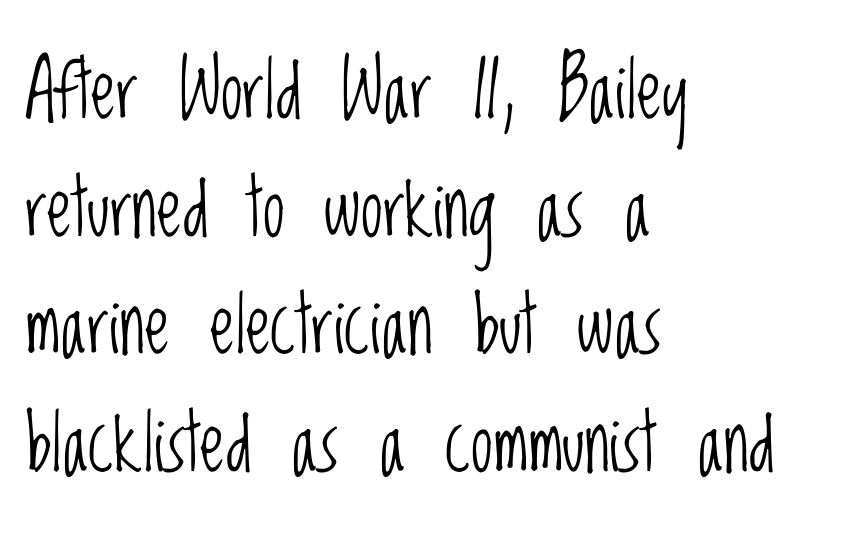
The letters carry no serifs — their stems end cleanly without finishing strokes. Quick note: underline off. In CSS terms this would be text-align: left. Is this a fixed-width face? No — the glyphs have proportional, varying widths. Nothing unusual about the tracking: characters are spaced as the font intends.
